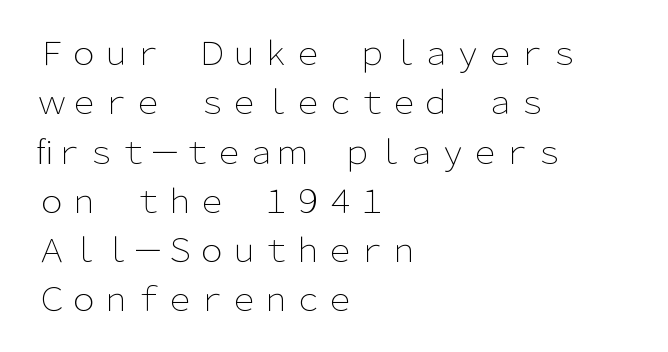
Q: Is the text bold? A: No.
Q: Is the text italic (slanted)? A: No, it is upright.
Q: Is the typeface a serif or a sans-serif typeface? A: Sans-serif.
Q: Is the text underlined? A: No.
Q: How is the paragraph aligned? A: Left-aligned.
Q: Is the spacing between letters normal or unusually wide? A: Normal.
Q: Is the spacing between lines tight, normal or loose? A: Normal.
Q: Width (condensed, normal, or wide)? A: Normal.
Q: Stroke contrast? A: Low.
Q: x-height? A: Medium.
Q: Monospaced? A: No.
